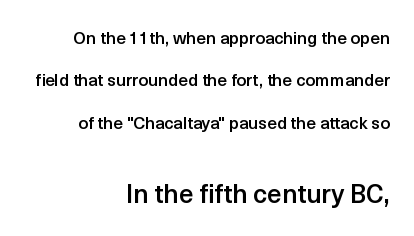
Q: Is the text bold? A: Semi-bold.
Q: Is the text italic (slanted)? A: No, it is upright.
Q: Is the text underlined? A: No.
Q: How is the paragraph aligned? A: Right-aligned.
Q: Is the spacing between letters normal or unusually wide? A: Normal.
Q: Is the spacing between lines tight, normal or loose? A: Loose.
Q: Which block of text is set in a larger size, the first (top) or the second (bottom)? A: The second (bottom) one.
